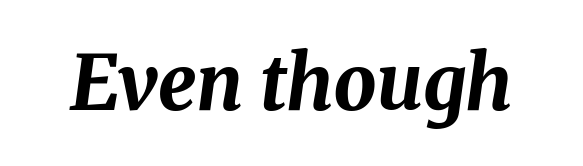
The image shows 76 px bold type, italic (leaning right); set normal letter spacing, not underlined; medium stroke contrast and a medium x-height.
